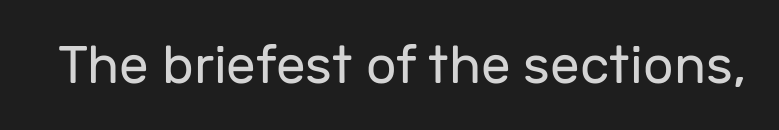
No feet cap the strokes, marking this as sans-serif type. How are the letters spaced? Ordinarily, with no added tracking. Heft: none added — not bold. These lines are rendered in a variable-pitch font.
